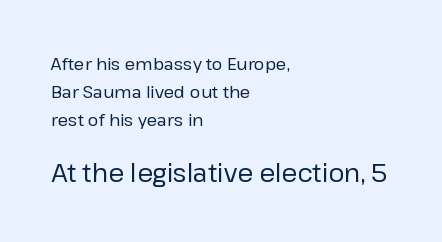
This layout puts the modest block above and the oversized block below. The gap between lines stays unmarked. The ragged edge is on the right, which tells us the setting is flush left. Tall strokes in this sample are plumb rather than angled. Standard letterfit; no display-style spreading of the glyphs.
